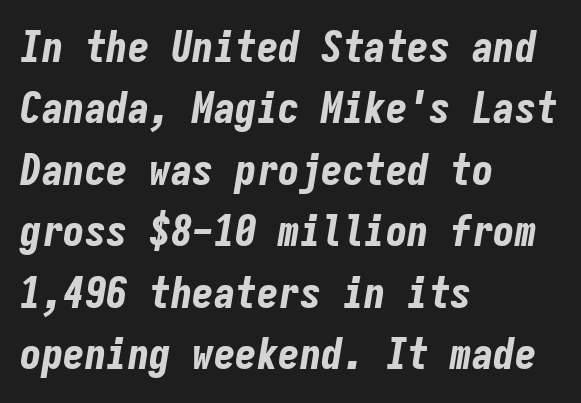
The image shows 43 px bold, condensed type, italic (leaning right), monospaced; set left-aligned, normal line spacing (1.43x), normal letter spacing, not underlined; low stroke contrast and a medium x-height.
